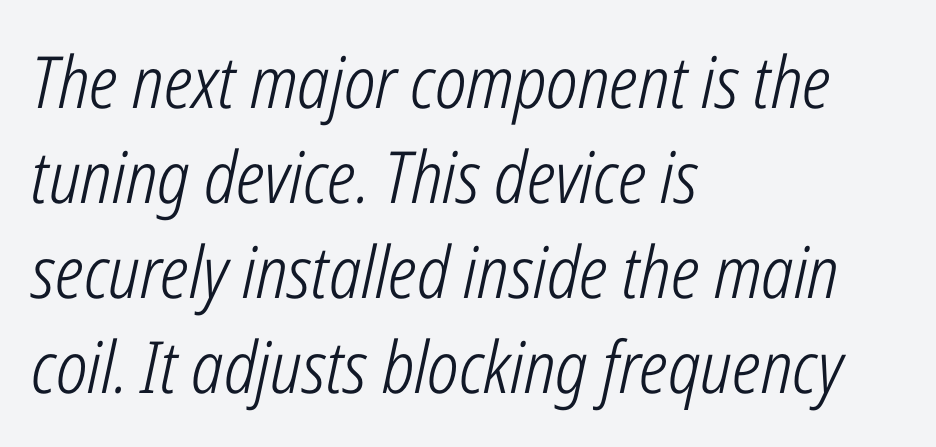
Q: Is the text bold? A: No.
Q: Is the text italic (slanted)? A: Yes, it leans right by about 12 degrees.
Q: Is the text underlined? A: No.
Q: How is the paragraph aligned? A: Left-aligned.
Q: Is the spacing between letters normal or unusually wide? A: Normal.
Q: Is the spacing between lines tight, normal or loose? A: Normal.
Q: Width (condensed, normal, or wide)? A: Condensed.
Q: Stroke contrast? A: Low.
Q: x-height? A: Medium.
Q: Monospaced? A: No.
